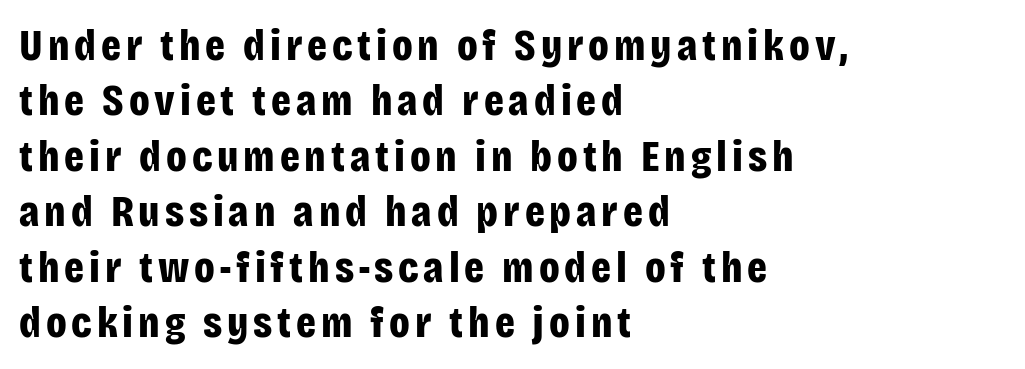
The image shows 44 px bold, condensed sans-serif type, upright; set left-aligned, normal line spacing (1.26x), not underlined; low stroke contrast and a large x-height.
